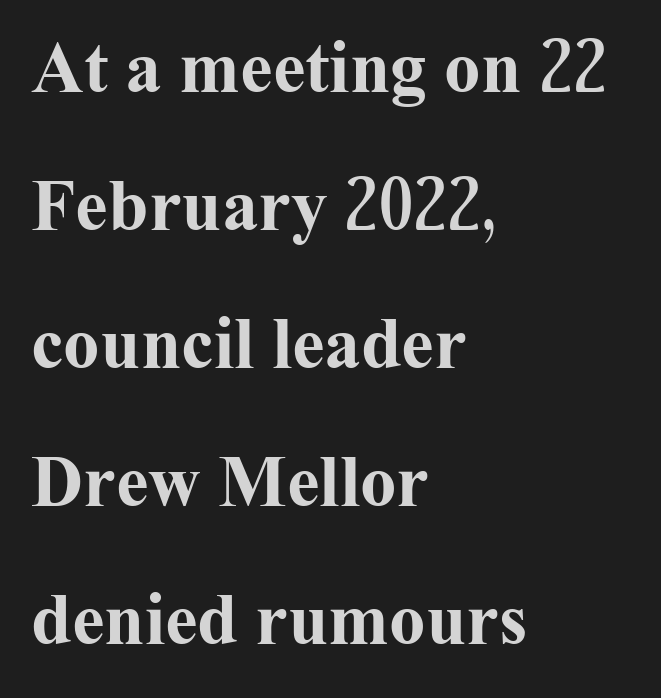
{"serif": "yes", "italic": "no", "bold": "yes", "weight": "bold", "width": "normal", "stroke_contrast": "medium", "x_height": "medium", "monospaced": "no", "underline": "no", "align": "left", "line_spacing_ratio": 1.89, "letter_spacing": "normal", "letter_spacing_em": 0.0, "glyph_px": 73}
